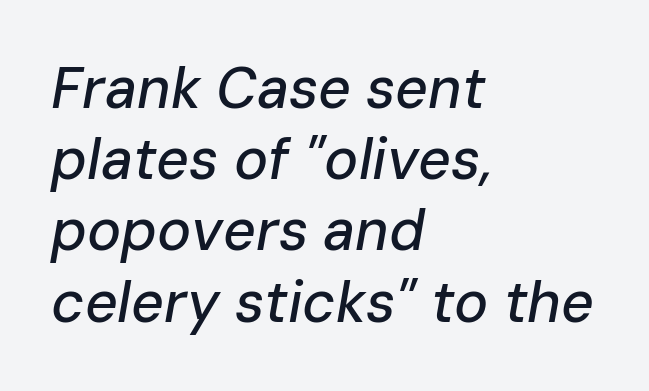
The image shows 57 px text type, italic (leaning right); set left-aligned, normal line spacing (1.25x), normal letter spacing, not underlined; low stroke contrast and a medium x-height.
